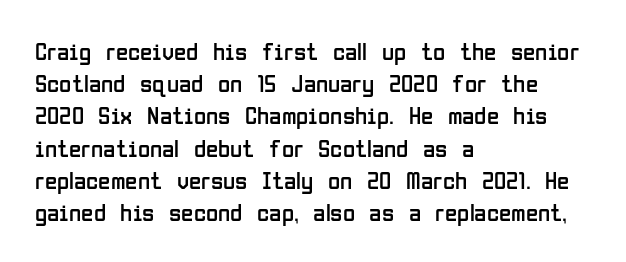
These lines keep a tight, regular rhythm from letter to letter. This sample is left-justified, so line endings fall wherever the words run out. The space between consecutive lines is moderate. Do the letters lean? They stand straight. The passage shown is not underscored anywhere. Stems and bowls with no extra thickness — not bold.
